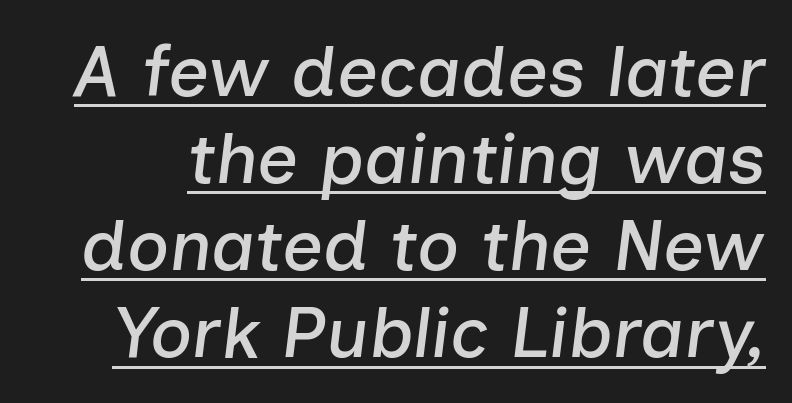
The image shows 72 px text type, italic (leaning right); set line spacing 1.21x, normal letter spacing, underlined; low stroke contrast and a medium x-height.
